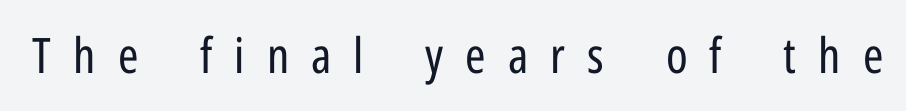
The letters advance in unequal steps, a hallmark of proportional type. The type family on display is of the sans-serif kind. Honestly, the letter spacing is so wide it's the main thing you notice. In terms of posture, this sample is upright.
